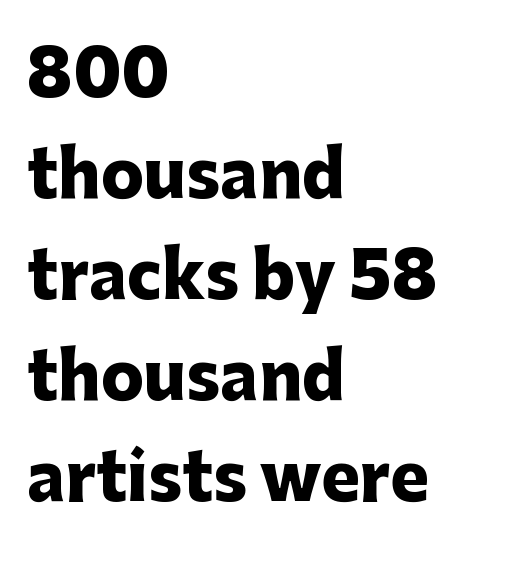
No feet cap the strokes, marking this as sans-serif type. These lines sit exactly where default settings would place them. Character widths vary here, with narrow letters taking less room than wide ones. Strong, thick strokes mark this as bold type. The string is rendered with underlining switched off.
